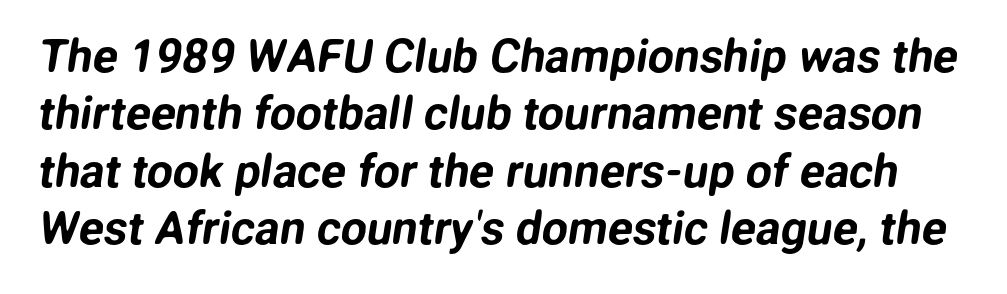
Q: Is the typeface a serif or a sans-serif typeface? A: Sans-serif.
Q: Is the text underlined? A: No.
Q: Is the spacing between letters normal or unusually wide? A: Normal.
Q: Is the spacing between lines tight, normal or loose? A: Normal.
Q: Width (condensed, normal, or wide)? A: Normal.
Q: Stroke contrast? A: Low.
Q: x-height? A: Medium.
Q: Monospaced? A: No.
